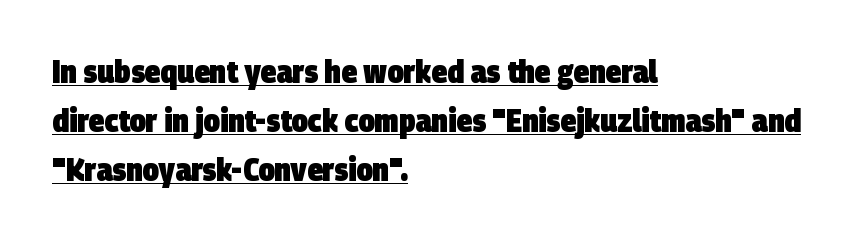
The image shows 32 px heavy, condensed sans-serif type; set left-aligned, normal line spacing (1.53x), normal letter spacing, underlined; low stroke contrast and a large x-height.
